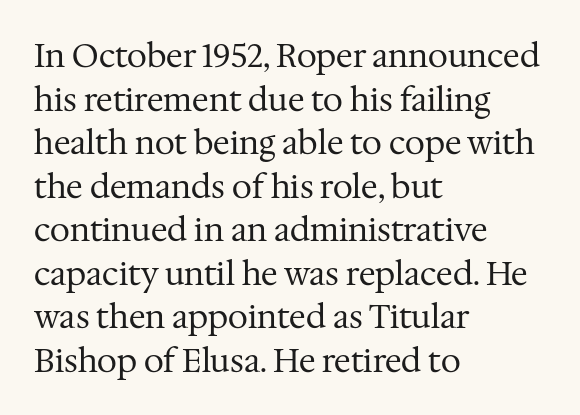
The image shows 32 px regular-weight serif type, upright; set left-aligned, normal line spacing (1.36x), normal letter spacing, not underlined; medium stroke contrast and a medium x-height.
